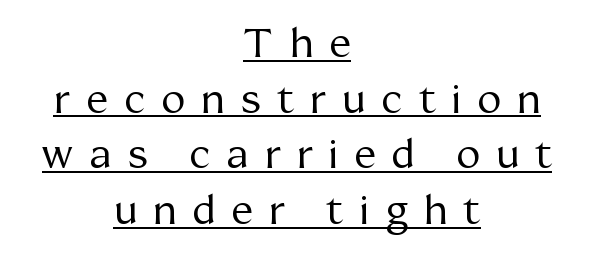
Q: Is the text bold? A: No.
Q: Is the text italic (slanted)? A: No, it is upright.
Q: Is the typeface a serif or a sans-serif typeface? A: Serif.
Q: Is the text underlined? A: Yes.
Q: How is the paragraph aligned? A: Centered.
Q: Is the spacing between letters normal or unusually wide? A: Unusually wide.
Q: Is the spacing between lines tight, normal or loose? A: Normal.
Q: Width (condensed, normal, or wide)? A: Normal.
Q: Stroke contrast? A: Medium.
Q: x-height? A: Medium.
Q: Monospaced? A: No.
